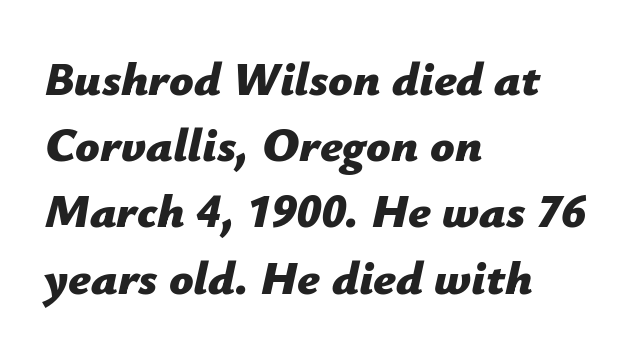
The image shows 48 px bold type, italic (leaning right); set left-aligned, normal line spacing (1.38x), normal letter spacing, not underlined; low stroke contrast and a medium x-height.
